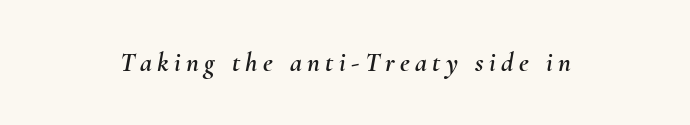
{"italic": "yes", "lean": "right", "slant_degrees": 10, "underline": "no", "letter_spacing": "wide", "letter_spacing_em": 0.2, "glyph_px": 27}
